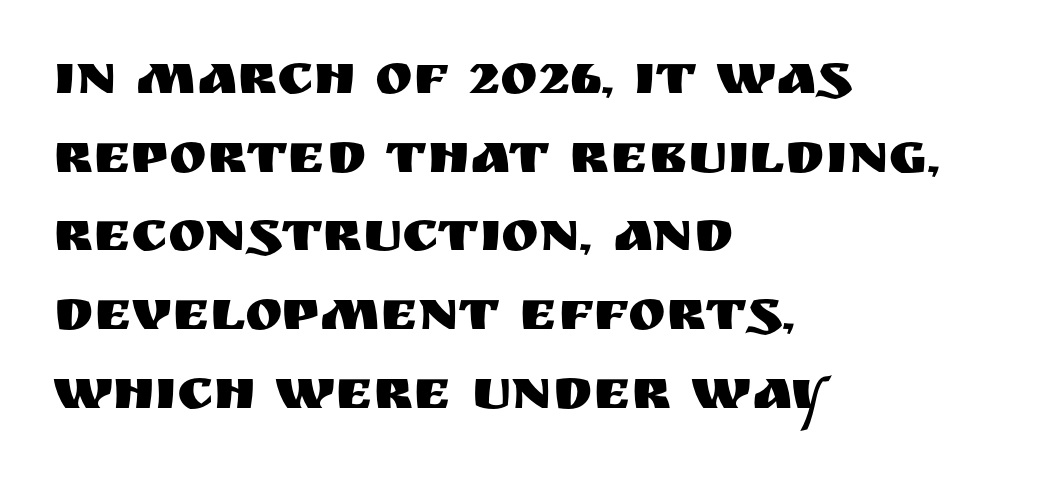
The specimen omits any rule beneath the text block's lines. Spacing verdict: proportional, widths tailored to each character. Left-aligned paragraph, ragged on the right. You can tell from the bare stems that sans-serif type was used.
